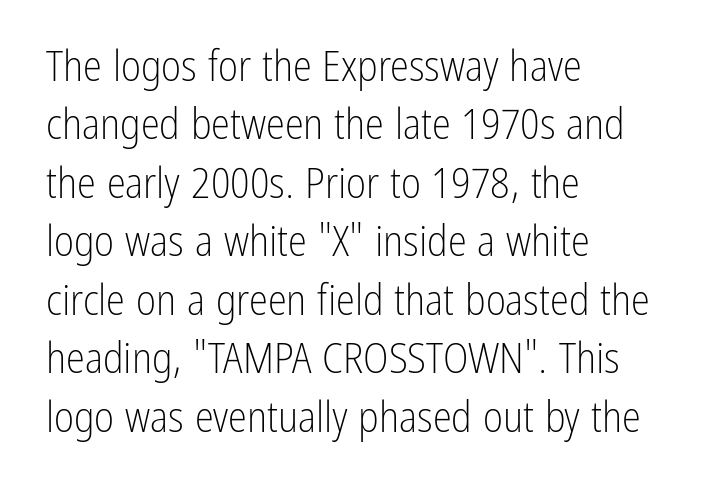
The image shows 43 px light, condensed sans-serif type, upright; set left-aligned, normal line spacing (1.36x), normal letter spacing, not underlined; low stroke contrast and a medium x-height.
